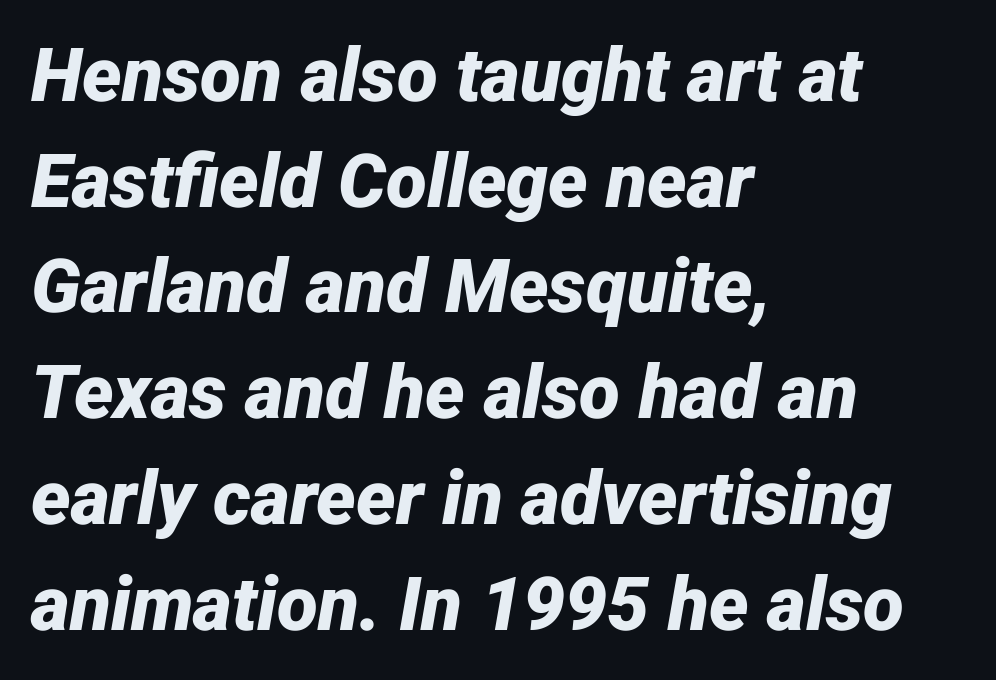
{"italic": "yes", "lean": "right", "slant_degrees": 12, "bold": "yes", "weight": "bold", "width": "normal", "stroke_contrast": "low", "x_height": "medium", "monospaced": "no", "underline": "no", "align": "left", "line_spacing": "normal", "line_spacing_ratio": 1.41, "letter_spacing": "normal", "letter_spacing_em": 0.0, "glyph_px": 75}
